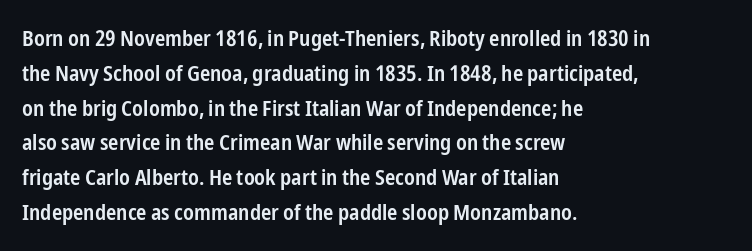
Firm but not heavy-handed strokes: this text is semibold. The specimen omits any rule beneath the text block's lines. Ordinary non-slanted type is in use. Each new line begins a customary step beneath the previous one. The line texture is even and compact thanks to regular tracking.
